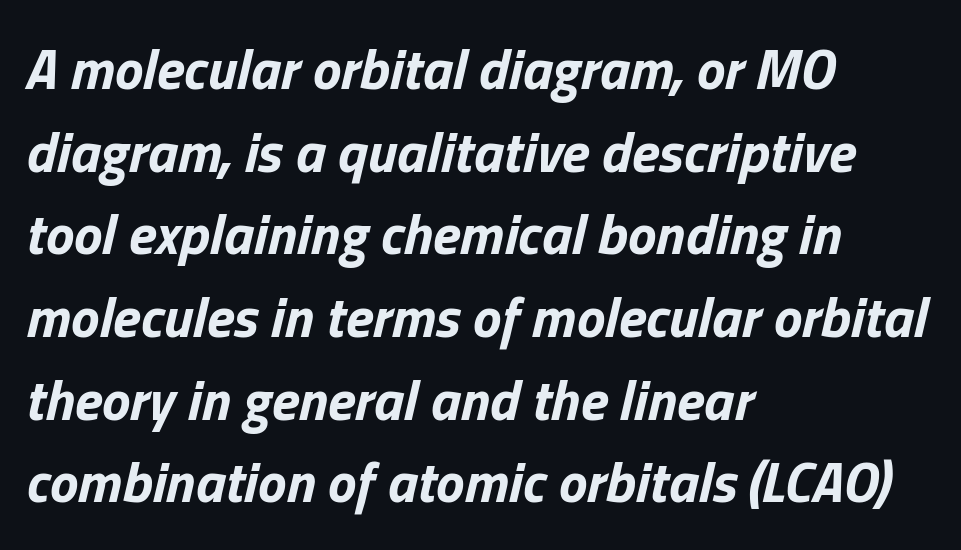
Q: Is the text bold? A: Yes.
Q: Is the text italic (slanted)? A: Yes, it leans right by about 13 degrees.
Q: Is the text underlined? A: No.
Q: How is the paragraph aligned? A: Left-aligned.
Q: Is the spacing between letters normal or unusually wide? A: Normal.
Q: Is the spacing between lines tight, normal or loose? A: Normal.
Q: Width (condensed, normal, or wide)? A: Normal.
Q: Stroke contrast? A: Low.
Q: x-height? A: Medium.
Q: Monospaced? A: No.
